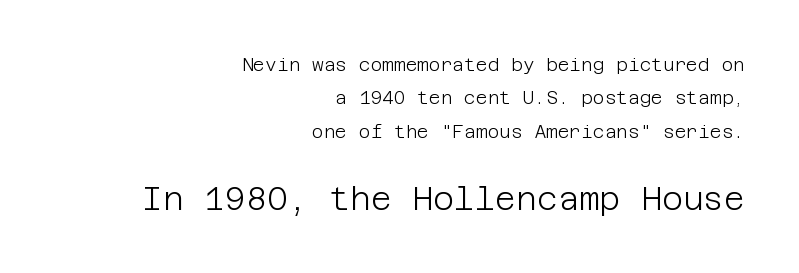
Style check: upright. No feet cap the strokes, marking this as sans-serif type. Check under the words: just untouched page. Nobody touched the tracking dial on this one.
